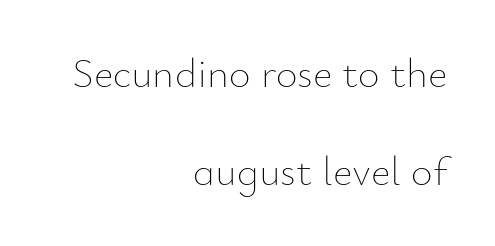
The image shows 42 px thin type, upright; set right-aligned, loose line spacing (2.33x), normal letter spacing, not underlined; low stroke contrast and a small x-height.
